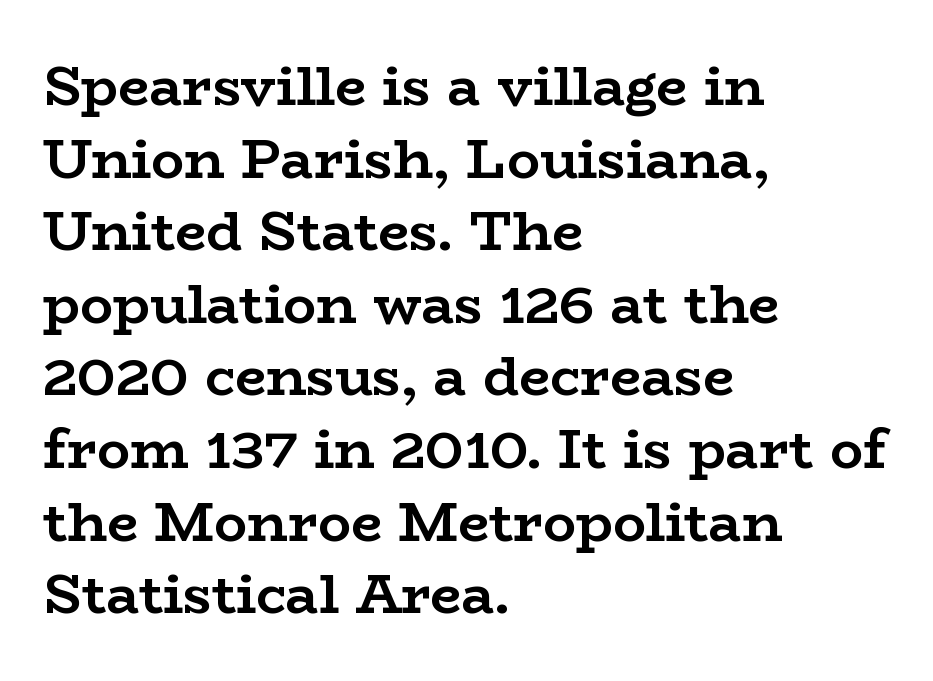
The image shows 55 px semibold, wide serif type, upright; set left-aligned, normal line spacing (1.32x), normal letter spacing, not underlined; low stroke contrast and a medium x-height.
